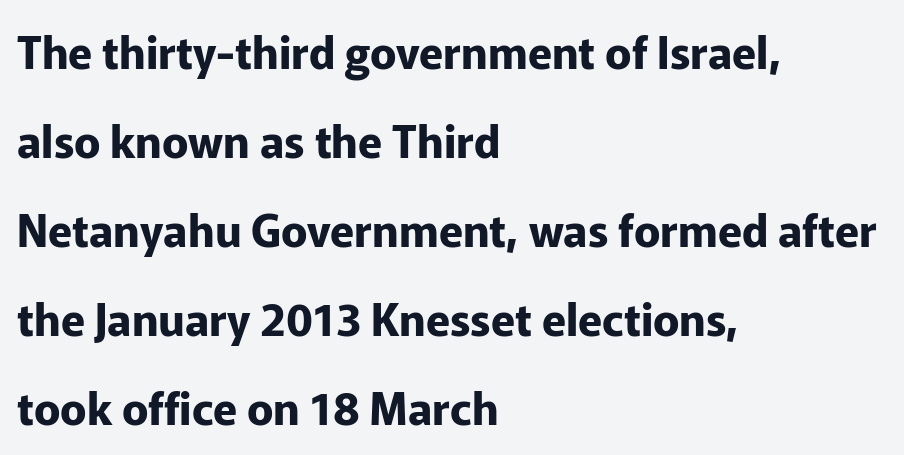
Q: Is the text bold? A: Yes.
Q: Is the text italic (slanted)? A: No, it is upright.
Q: Is the typeface a serif or a sans-serif typeface? A: Sans-serif.
Q: Is the text underlined? A: No.
Q: How is the paragraph aligned? A: Left-aligned.
Q: Is the spacing between letters normal or unusually wide? A: Normal.
Q: Is the spacing between lines tight, normal or loose? A: Loose.
Q: Width (condensed, normal, or wide)? A: Normal.
Q: Stroke contrast? A: Low.
Q: x-height? A: Medium.
Q: Monospaced? A: No.
